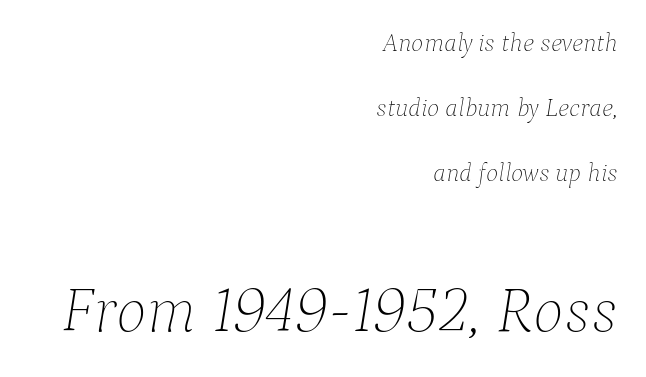
The rendering uses natural spacing where letterforms have individual widths. Here the second block reads like a headline and the first like body copy. Tracking here is standard; glyphs follow each other at the usual distance. The designer dialed line spacing up above the default.
